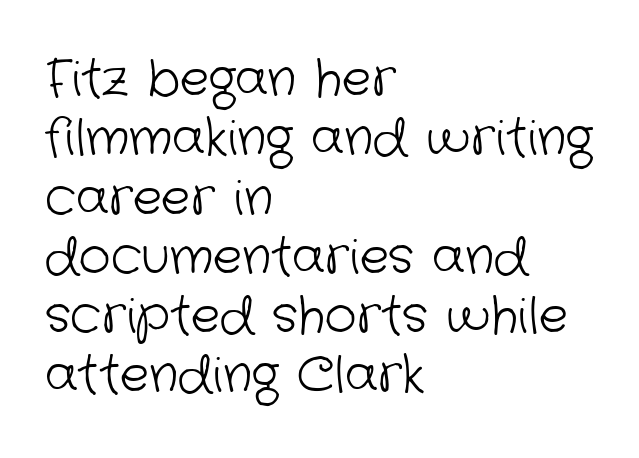
{"serif": "no", "bold": "no", "weight": "light", "width": "normal", "stroke_contrast": "low", "x_height": "medium", "monospaced": "no", "underline": "no", "align": "left", "line_spacing_ratio": 1.21, "letter_spacing": "normal", "letter_spacing_em": 0.0, "glyph_px": 49}
